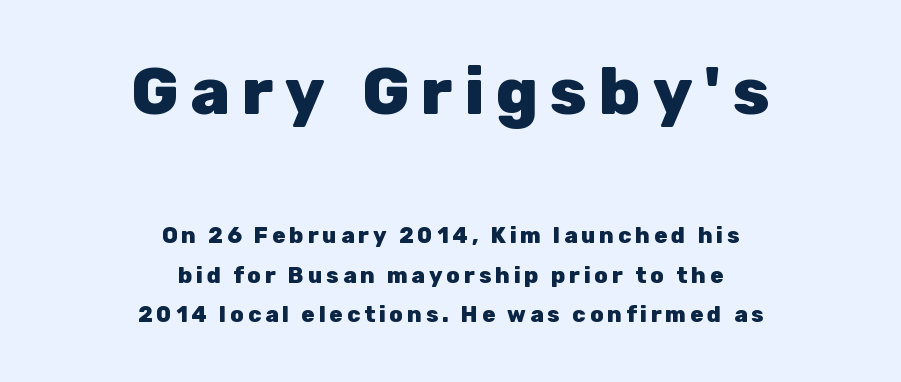
Reading top to bottom, the characters get smaller at the block break. The font is running at its bold setting. Does the type have serifs? No, each stem ends abruptly. Each letter keeps its own natural width here, so spacing adapts to shape. Just letters on the line, the space beneath them empty.
